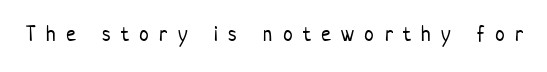
{"italic": "no", "bold": "no", "underline": "no", "letter_spacing": "wide", "letter_spacing_em": 0.47, "glyph_px": 22}
